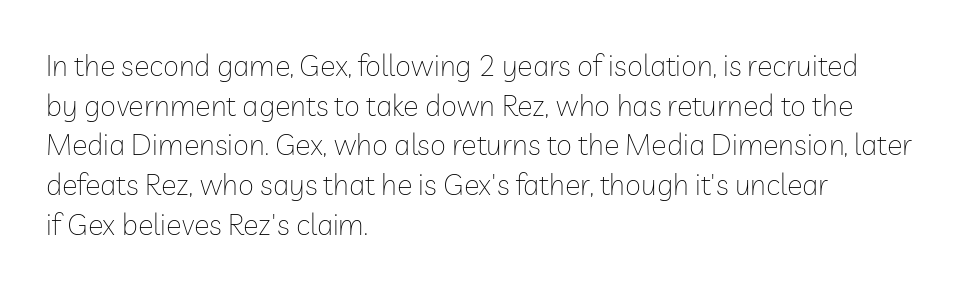
Q: Is the text bold? A: No.
Q: Is the text italic (slanted)? A: No, it is upright.
Q: Is the typeface a serif or a sans-serif typeface? A: Sans-serif.
Q: Is the text underlined? A: No.
Q: How is the paragraph aligned? A: Left-aligned.
Q: Is the spacing between letters normal or unusually wide? A: Normal.
Q: Is the spacing between lines tight, normal or loose? A: Normal.
Q: Width (condensed, normal, or wide)? A: Normal.
Q: Stroke contrast? A: Low.
Q: x-height? A: Medium.
Q: Monospaced? A: No.
